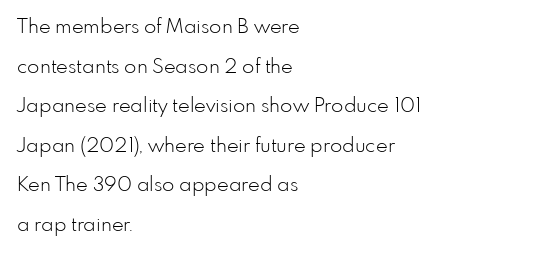
The image shows 20 px text type, upright; set left-aligned, loose line spacing (1.98x), normal letter spacing, not underlined.
